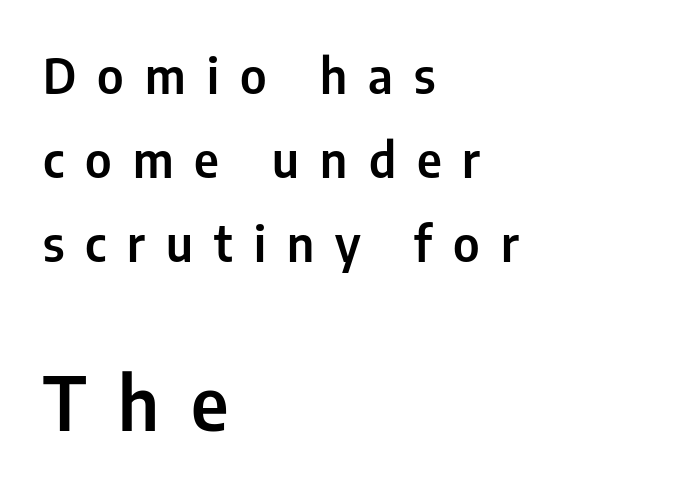
The text was rendered using a sans face with plain stroke endings. Here the designer chose a conventional face with non-uniform glyph widths. Posture: upright roman. Between one letter and the next there's a generous, obvious gap.
